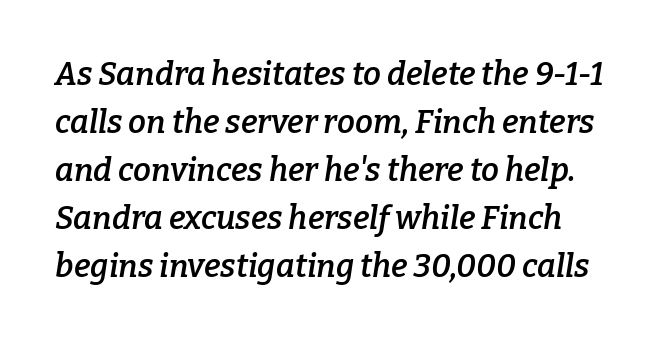
{"serif": "yes", "italic": "yes", "lean": "right", "slant_degrees": 9, "bold": "semi", "weight": "semibold", "width": "normal", "stroke_contrast": "low", "x_height": "medium", "monospaced": "no", "underline": "no", "line_spacing": "normal", "line_spacing_ratio": 1.5, "letter_spacing": "normal", "letter_spacing_em": 0.0, "glyph_px": 32}
